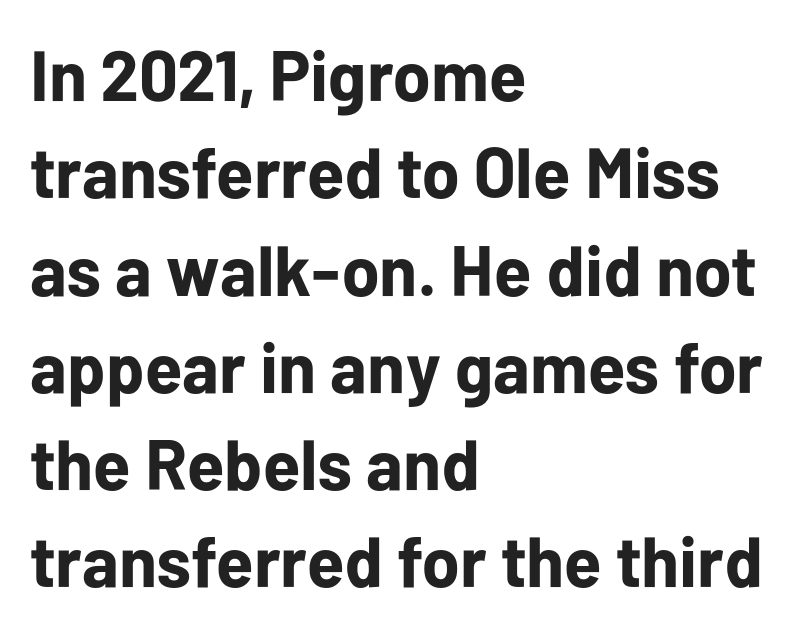
The rag falls on the right side of this text block. Serif or sans? Sans — the stroke terminals are bare. Heft: maximum for text — a bold. Is there any slant? The stems are plumb. The gap between lines stays unmarked. A typesetter would call this proportional, since set widths differ per character.
